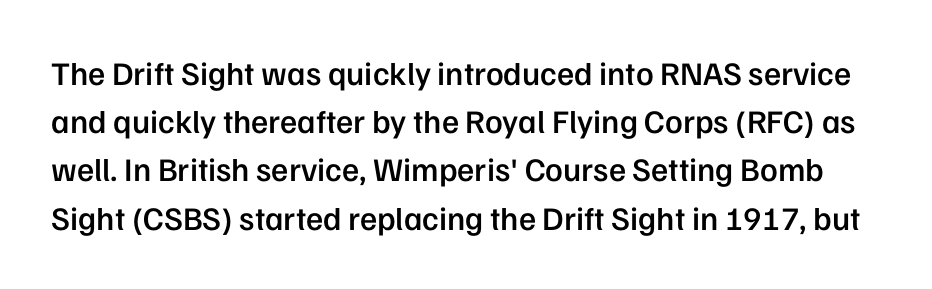
The image shows 33 px semibold sans-serif type, upright; set normal line spacing (1.46x), normal letter spacing, not underlined; low stroke contrast and a medium x-height.
